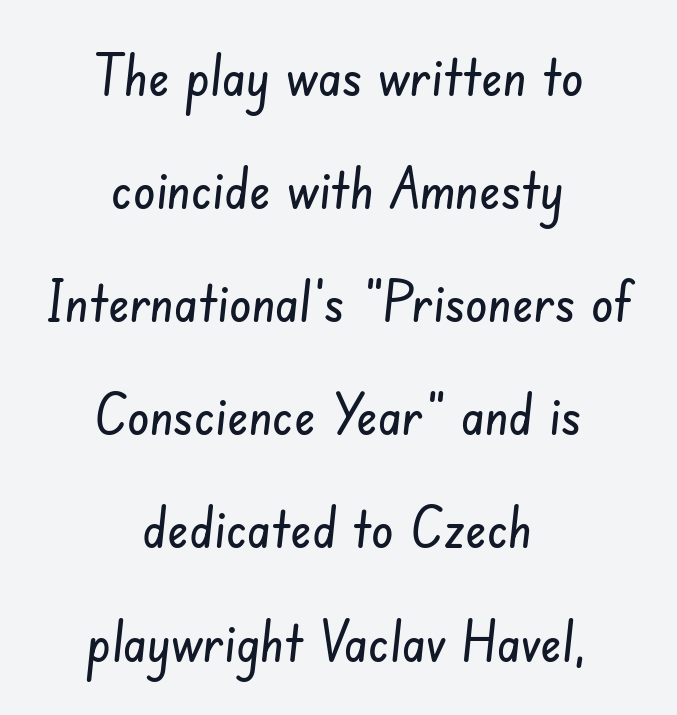
Q: Is the typeface a serif or a sans-serif typeface? A: Sans-serif.
Q: Is the text underlined? A: No.
Q: How is the paragraph aligned? A: Centered.
Q: Is the spacing between letters normal or unusually wide? A: Normal.
Q: Is the spacing between lines tight, normal or loose? A: Loose.
Q: Width (condensed, normal, or wide)? A: Condensed.
Q: Stroke contrast? A: Low.
Q: x-height? A: Small.
Q: Monospaced? A: No.
